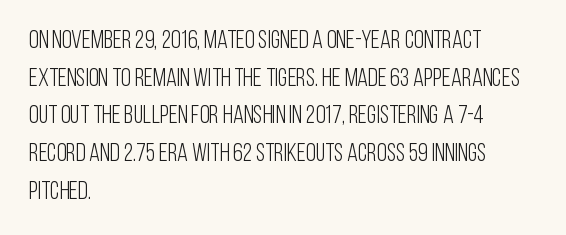
The image shows 25 px text type, upright; set left-aligned, normal line spacing (1.51x), normal letter spacing, not underlined.
